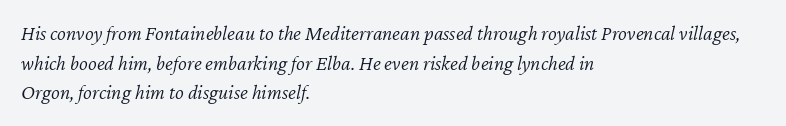
These lines were composed using italics. Short and long lines alike share a common starting point at left. The face looks like a standard text weight, possibly lighter. Descenders hang freely into open space. What stands out about the letter spacing? Nothing — it is the standard amount.
